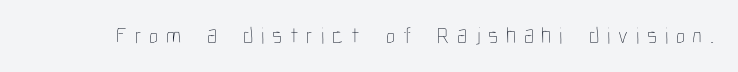
Q: Is the text bold? A: No.
Q: Is the text italic (slanted)? A: No, it is upright.
Q: Is the text underlined? A: No.
Q: Is the spacing between letters normal or unusually wide? A: Unusually wide.
